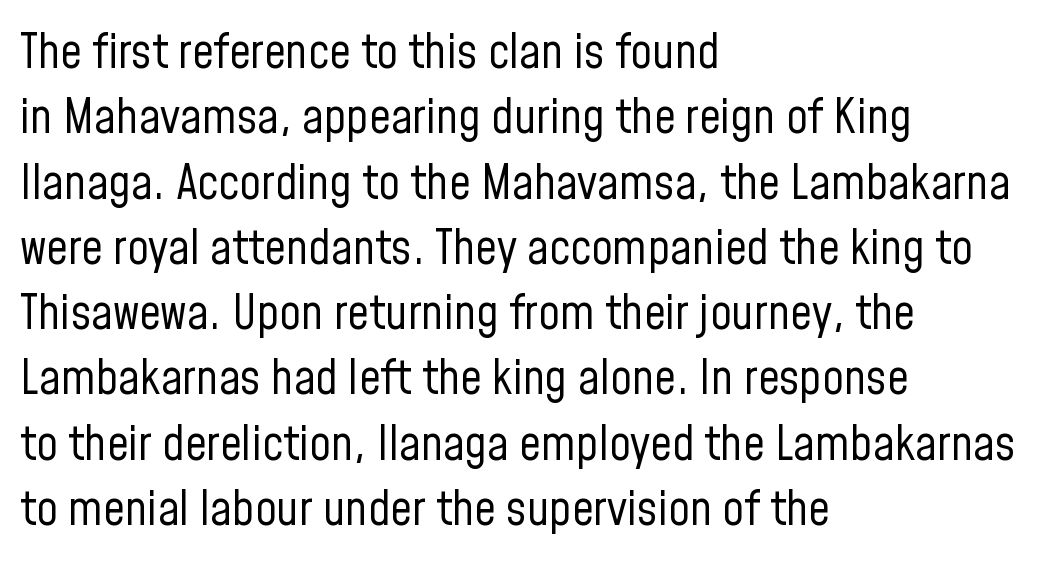
Q: Is the text bold? A: No.
Q: Is the text italic (slanted)? A: No, it is upright.
Q: Is the typeface a serif or a sans-serif typeface? A: Sans-serif.
Q: Is the text underlined? A: No.
Q: How is the paragraph aligned? A: Left-aligned.
Q: Is the spacing between letters normal or unusually wide? A: Normal.
Q: Is the spacing between lines tight, normal or loose? A: Normal.
Q: Width (condensed, normal, or wide)? A: Condensed.
Q: Stroke contrast? A: Low.
Q: x-height? A: Medium.
Q: Monospaced? A: No.
